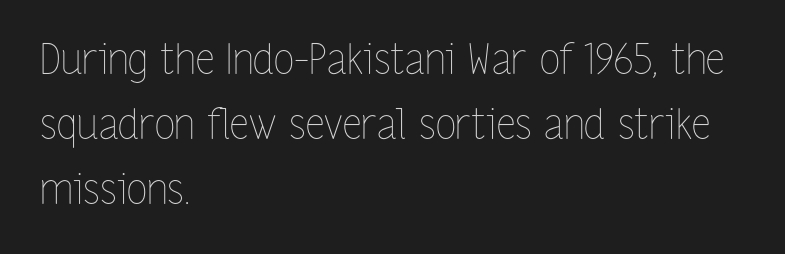
The type is set solid horizontally, with unmodified tracking. You could not count columns in this text — the font is proportionally spaced. Clear beneath every line of the passage. The rag falls on the right side of this text block. Is the stroke heavy? The answer is a plain regular-or-lighter.
